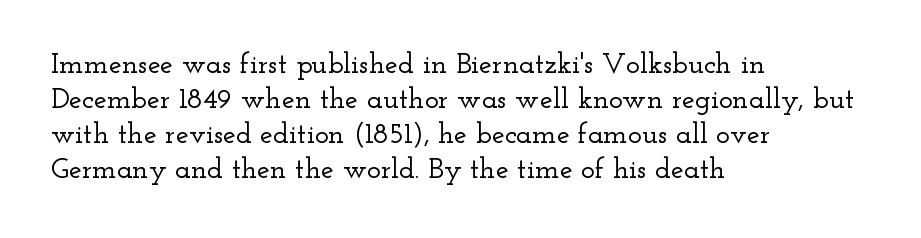
The image shows 29 px wide serif type, upright; set left-aligned, line spacing 1.21x, normal letter spacing, not underlined; low stroke contrast and a small x-height.
